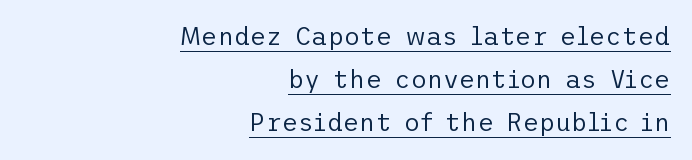
Every row of glyphs terminates at an identical x-position on the right. Does a line run under the words? Yes, clearly. How are the letters spaced? Ordinarily, with no added tracking. The letters look calm and open, with moderate or lighter stems. Style check: upright.
